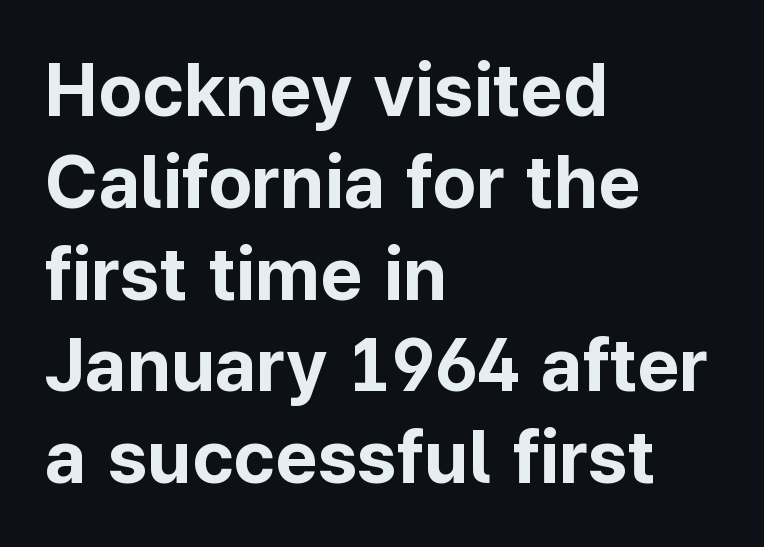
The image shows 74 px bold sans-serif type, upright; set left-aligned, line spacing 1.24x, normal letter spacing, not underlined; low stroke contrast and a medium x-height.
